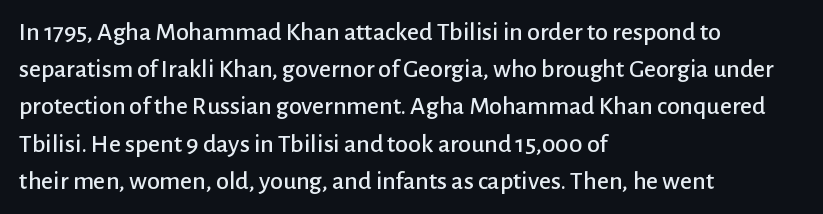
The image shows 26 px text type, upright; set left-aligned, normal line spacing (1.43x), normal letter spacing, not underlined.
